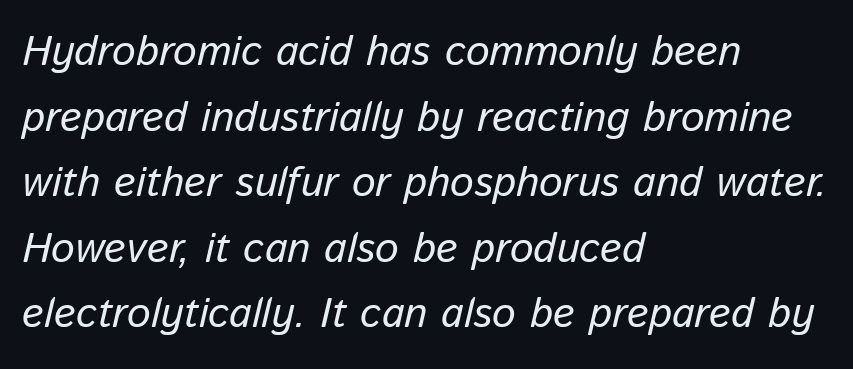
Every row of glyphs begins at an identical x-position on the left. Evenly set lines give the paragraph a standard silhouette. A typesetter would call this proportional, since set widths differ per character. Any mark beneath the type? The region is blank.
